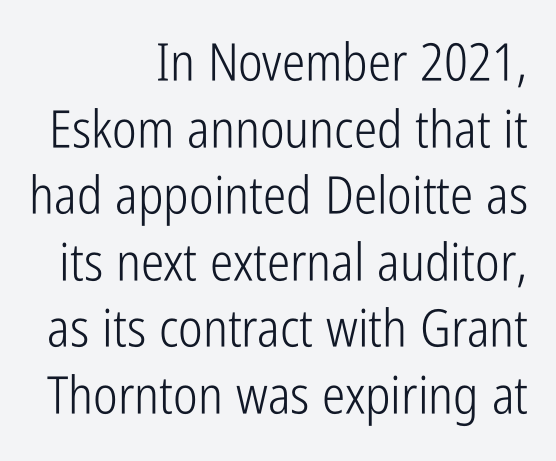
Q: Is the text bold? A: No.
Q: Is the text italic (slanted)? A: No, it is upright.
Q: Is the typeface a serif or a sans-serif typeface? A: Sans-serif.
Q: Is the text underlined? A: No.
Q: How is the paragraph aligned? A: Right-aligned.
Q: Is the spacing between letters normal or unusually wide? A: Normal.
Q: Is the spacing between lines tight, normal or loose? A: Normal.
Q: Width (condensed, normal, or wide)? A: Condensed.
Q: Stroke contrast? A: Low.
Q: x-height? A: Medium.
Q: Monospaced? A: No.
